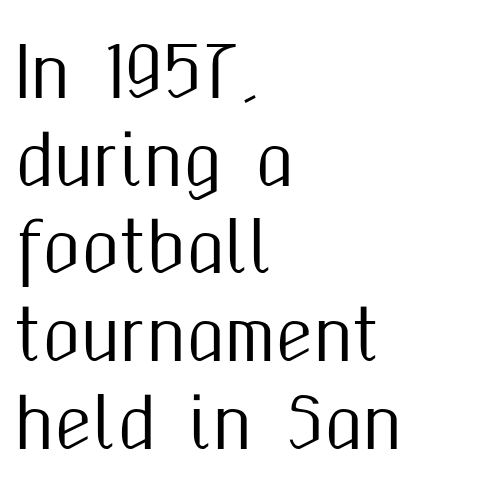
Q: Is the text italic (slanted)? A: No, it is upright.
Q: Is the typeface a serif or a sans-serif typeface? A: Sans-serif.
Q: Is the text underlined? A: No.
Q: How is the paragraph aligned? A: Left-aligned.
Q: Is the spacing between letters normal or unusually wide? A: Normal.
Q: Is the spacing between lines tight, normal or loose? A: Normal.
Q: Width (condensed, normal, or wide)? A: Condensed.
Q: Stroke contrast? A: Medium.
Q: x-height? A: Medium.
Q: Monospaced? A: No.
